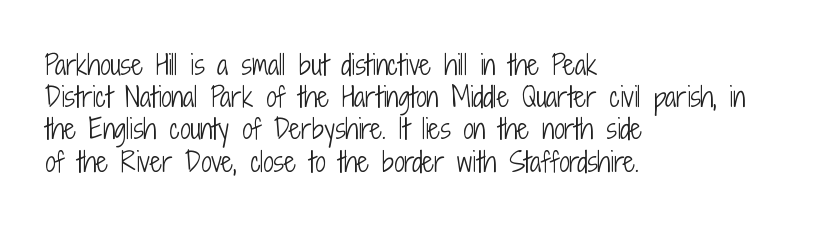
{"italic": "no", "bold": "no", "underline": "no", "align": "left", "line_spacing_ratio": 1.24, "letter_spacing": "normal", "letter_spacing_em": 0.0, "glyph_px": 26}
